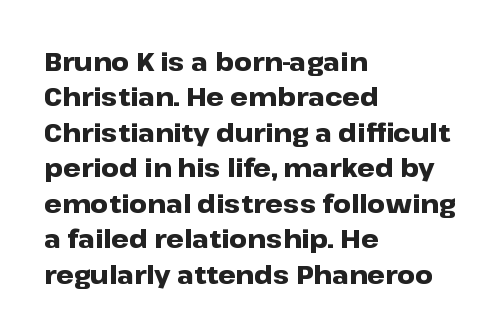
The image shows 25 px bold type, upright; set left-aligned, normal line spacing (1.42x), normal letter spacing, not underlined.
